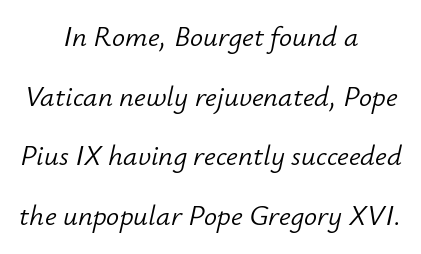
Q: Is the text bold? A: No.
Q: Is the text italic (slanted)? A: Yes, it leans right by about 12 degrees.
Q: Is the text underlined? A: No.
Q: How is the paragraph aligned? A: Centered.
Q: Is the spacing between letters normal or unusually wide? A: Normal.
Q: Is the spacing between lines tight, normal or loose? A: Loose.
Q: Width (condensed, normal, or wide)? A: Normal.
Q: Stroke contrast? A: Low.
Q: x-height? A: Small.
Q: Monospaced? A: No.
